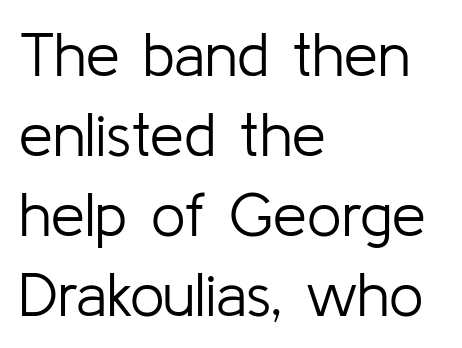
Q: Is the text bold? A: No.
Q: Is the text italic (slanted)? A: No, it is upright.
Q: Is the typeface a serif or a sans-serif typeface? A: Sans-serif.
Q: Is the text underlined? A: No.
Q: How is the paragraph aligned? A: Left-aligned.
Q: Is the spacing between letters normal or unusually wide? A: Normal.
Q: Is the spacing between lines tight, normal or loose? A: Normal.
Q: Width (condensed, normal, or wide)? A: Normal.
Q: Stroke contrast? A: Low.
Q: x-height? A: Medium.
Q: Monospaced? A: No.
